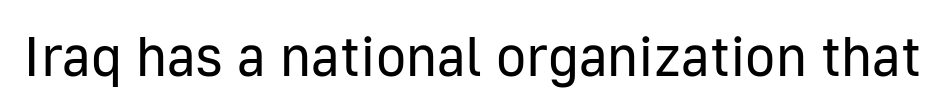
{"serif": "no", "italic": "no", "bold": "no", "weight": "regular", "width": "normal", "stroke_contrast": "low", "x_height": "medium", "monospaced": "no", "underline": "no", "letter_spacing": "normal", "letter_spacing_em": 0.0, "glyph_px": 56}
